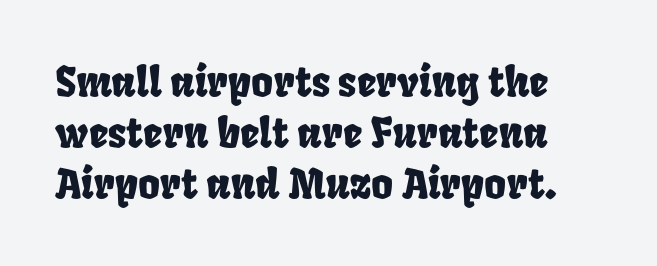
Each row of text sits above clean, open space. The tracking reads as untouched default to a designer's eye. Do the characters align in a grid? No, the font is proportional.
